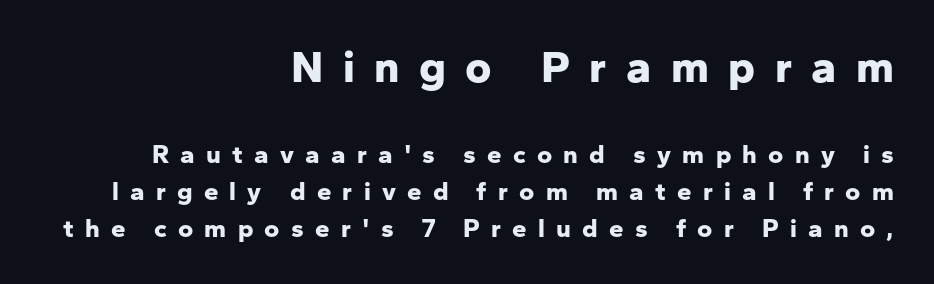
Q: Is the text bold? A: Yes.
Q: Is the text italic (slanted)? A: No, it is upright.
Q: Is the typeface a serif or a sans-serif typeface? A: Sans-serif.
Q: Is the text underlined? A: No.
Q: How is the paragraph aligned? A: Right-aligned.
Q: Is the spacing between letters normal or unusually wide? A: Unusually wide.
Q: Is the spacing between lines tight, normal or loose? A: Normal.
Q: Which block of text is set in a larger size, the first (top) or the second (bottom)? A: The first (top) one.
Q: Width (condensed, normal, or wide)? A: Normal.
Q: Stroke contrast? A: Low.
Q: x-height? A: Medium.
Q: Monospaced? A: No.
